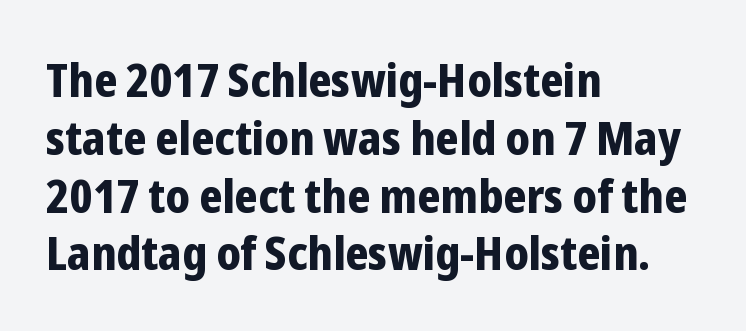
This rendering employs a face without finishing strokes, i.e., a sans-serif. Letter spacing: default. The space directly below the letters is spotless. Visually the block forms a straight wall on the left and a jagged coastline on the right. Here the designer chose a conventional face with non-uniform glyph widths. The axis of the letterforms is exactly vertical.
